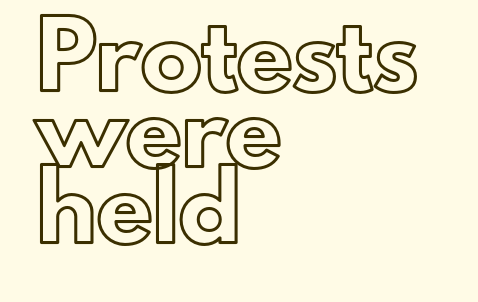
Q: Is the text italic (slanted)? A: No, it is upright.
Q: Is the text underlined? A: No.
Q: How is the paragraph aligned? A: Left-aligned.
Q: Is the spacing between letters normal or unusually wide? A: Normal.
Q: Is the spacing between lines tight, normal or loose? A: Normal.
Q: Width (condensed, normal, or wide)? A: Normal.
Q: x-height? A: Small.
Q: Monospaced? A: No.
